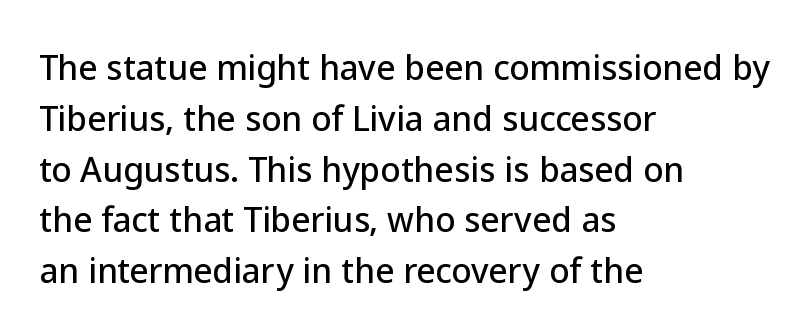
The image shows 33 px sans-serif type, upright; set left-aligned, normal line spacing (1.54x), normal letter spacing, not underlined; low stroke contrast and a medium x-height.
